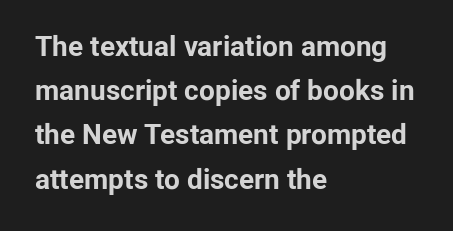
Q: Is the text bold? A: Yes.
Q: Is the text italic (slanted)? A: No, it is upright.
Q: Is the typeface a serif or a sans-serif typeface? A: Sans-serif.
Q: Is the text underlined? A: No.
Q: How is the paragraph aligned? A: Left-aligned.
Q: Is the spacing between letters normal or unusually wide? A: Normal.
Q: Is the spacing between lines tight, normal or loose? A: Normal.
Q: Width (condensed, normal, or wide)? A: Normal.
Q: Stroke contrast? A: Low.
Q: x-height? A: Medium.
Q: Monospaced? A: No.
